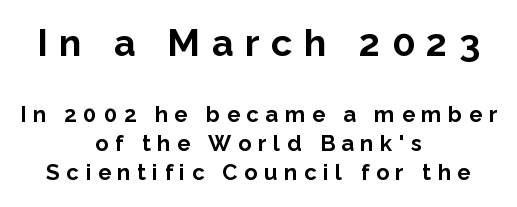
{"serif": "no", "italic": "no", "bold": "yes", "weight": "bold", "width": "normal", "stroke_contrast": "low", "x_height": "medium", "monospaced": "no", "underline": "no", "align": "center", "line_spacing": "normal", "line_spacing_ratio": 1.33, "letter_spacing": "wide", "letter_spacing_em": 0.3, "larger_block": "first", "size_ratio": 1.73, "glyph_px": 38}
